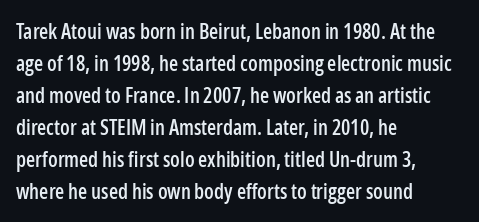
{"italic": "no", "underline": "no", "align": "left", "line_spacing": "normal", "line_spacing_ratio": 1.52, "letter_spacing": "normal", "letter_spacing_em": 0.0, "glyph_px": 21}
